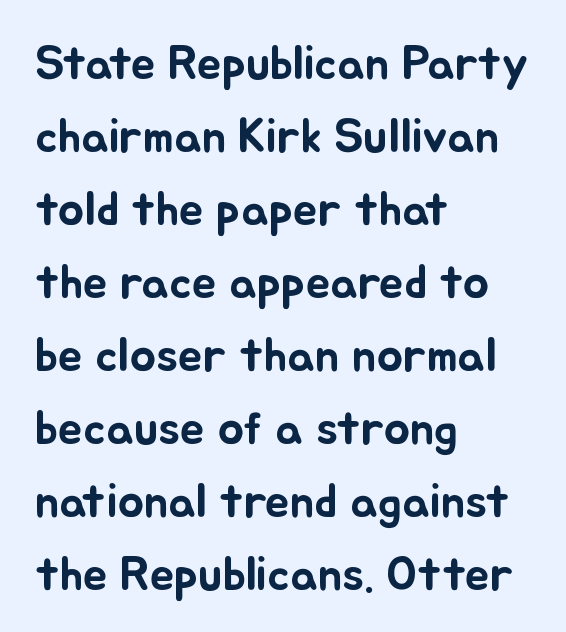
The image shows 49 px text type, upright; set left-aligned, normal line spacing (1.49x), normal letter spacing, not underlined; low stroke contrast and a small x-height.
